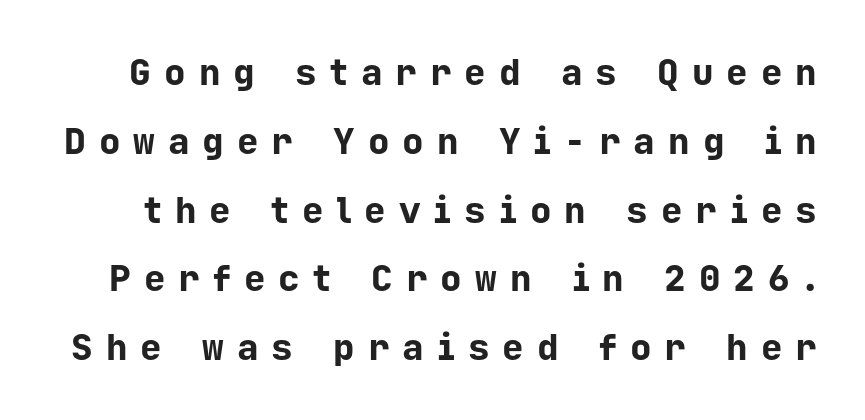
{"serif": "no", "italic": "no", "bold": "yes", "weight": "bold", "width": "normal", "stroke_contrast": "low", "x_height": "medium", "monospaced": "yes", "underline": "no", "line_spacing": "loose", "line_spacing_ratio": 1.91, "letter_spacing": "wide", "letter_spacing_em": 0.36, "glyph_px": 36}
